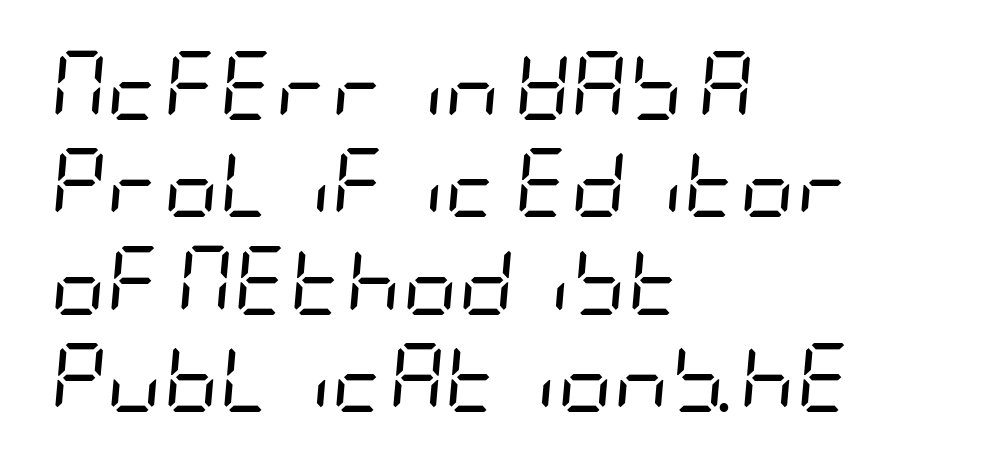
A light-to-regular cut is what we see here. These lines are set flush left with a ragged right edge. An italicized treatment has been applied to the whole sample. Each word holds together tightly as a unit, with standard inter-letter gaps.
